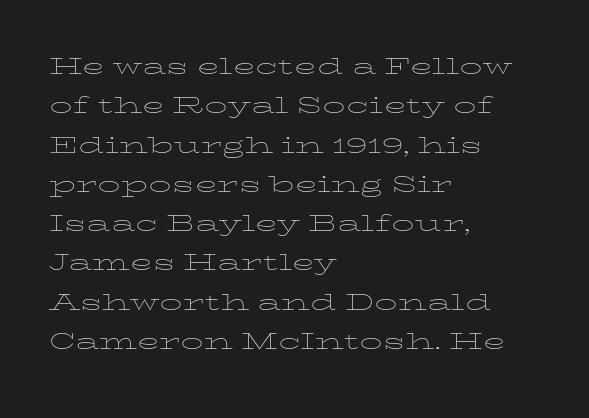
Upright lettering throughout. The passage shown is typed in a proportional face where columns would drift. The leading is moderate, giving the passage an even texture. The tracking reads as untouched default to a designer's eye. Beneath every word, the page is bare.
